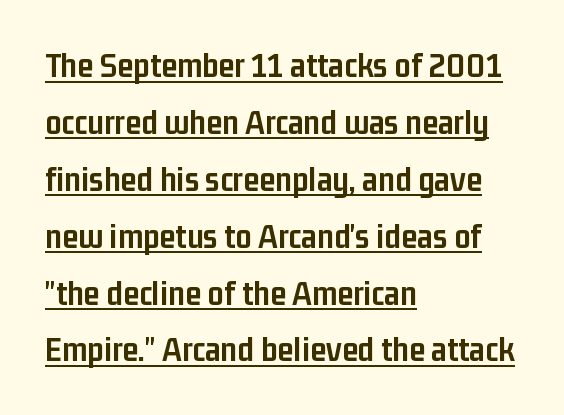
The passage shown is typed in a proportional face where columns would drift. The rendering anchors every line to the left-hand side. Tracking value appears to be zero — textbook default spacing. The letters stand straight up with perfectly vertical stems. The lines sit at an ordinary, default distance from one another. Nope, no serifs anywhere on these letters.
